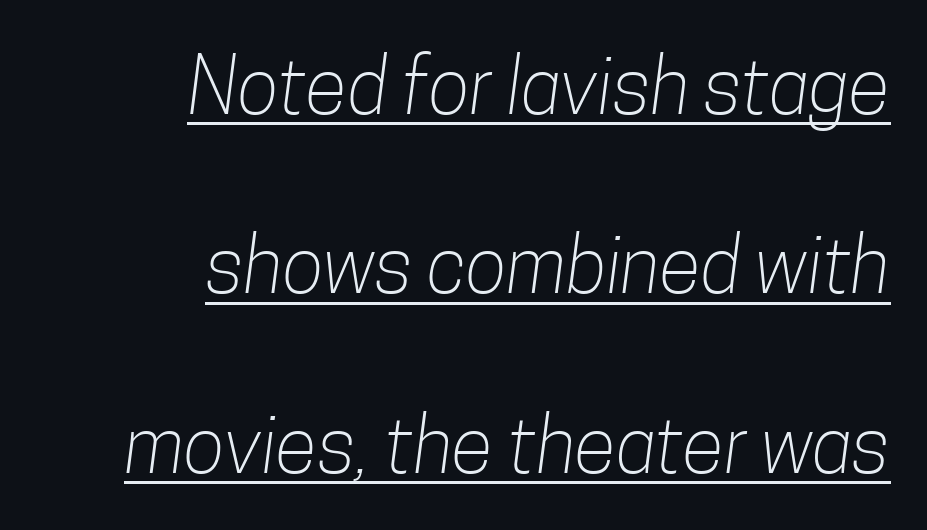
Q: Is the text bold? A: No.
Q: Is the typeface a serif or a sans-serif typeface? A: Sans-serif.
Q: Is the text underlined? A: Yes.
Q: How is the paragraph aligned? A: Right-aligned.
Q: Is the spacing between letters normal or unusually wide? A: Normal.
Q: Is the spacing between lines tight, normal or loose? A: Loose.
Q: Width (condensed, normal, or wide)? A: Condensed.
Q: Stroke contrast? A: Low.
Q: x-height? A: Medium.
Q: Monospaced? A: No.
